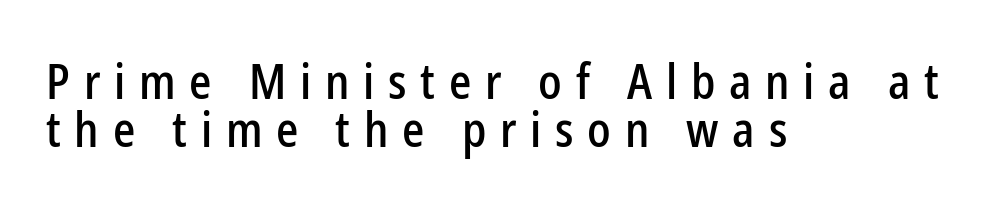
{"serif": "no", "italic": "no", "width": "condensed", "stroke_contrast": "low", "x_height": "medium", "monospaced": "no", "underline": "no", "align": "left", "line_spacing": "tight", "line_spacing_ratio": 0.98, "letter_spacing": "wide", "letter_spacing_em": 0.28, "glyph_px": 49}
